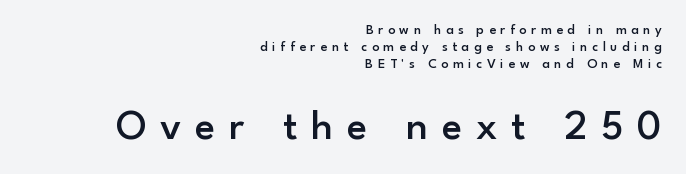
Q: Is the text bold? A: Semi-bold.
Q: Is the text italic (slanted)? A: No, it is upright.
Q: Is the typeface a serif or a sans-serif typeface? A: Sans-serif.
Q: Is the text underlined? A: No.
Q: How is the paragraph aligned? A: Right-aligned.
Q: Is the spacing between letters normal or unusually wide? A: Unusually wide.
Q: Which block of text is set in a larger size, the first (top) or the second (bottom)? A: The second (bottom) one.
Q: Width (condensed, normal, or wide)? A: Normal.
Q: Stroke contrast? A: Low.
Q: x-height? A: Small.
Q: Monospaced? A: No.
